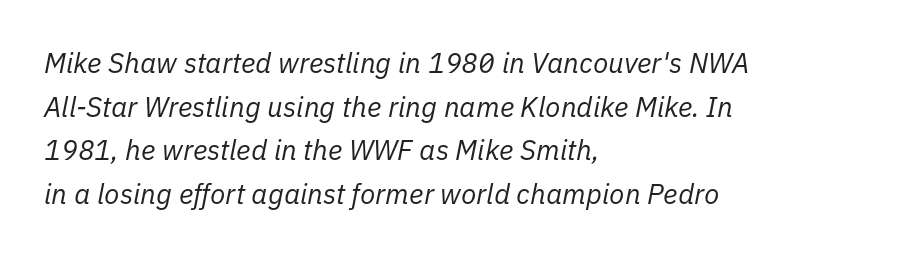
The image shows 28 px regular-weight type, italic (leaning right); set left-aligned, normal line spacing (1.56x), normal letter spacing, not underlined; low stroke contrast and a medium x-height.
